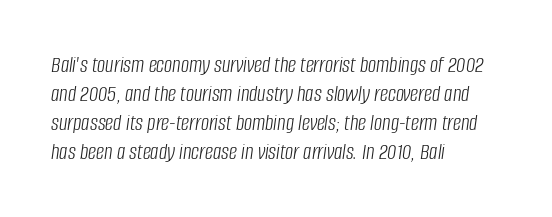
The rendering uses a moderate line-height, typical for paragraphs. The face used here has a pronounced slope to its letters. The type is set solid horizontally, with unmodified tracking. Vertical stems look standard width or narrower in stroke.
